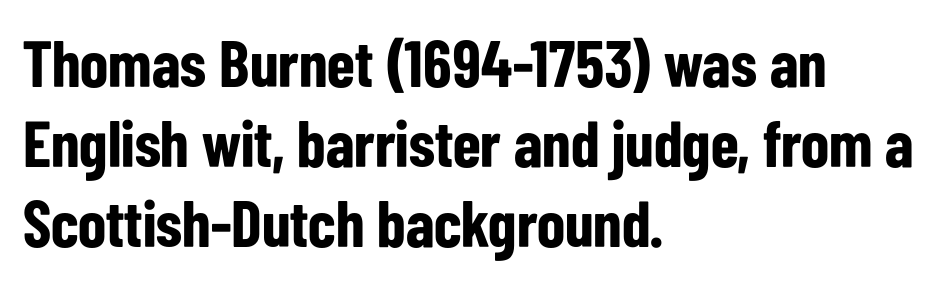
This sample has the flowing, uneven cadence of proportional lettering. Typesetter's note: full bold, strokes at maximum text heaviness. Posture: vertical. Note: no serifs on the glyphs. Short and long lines alike share a common starting point at left.
